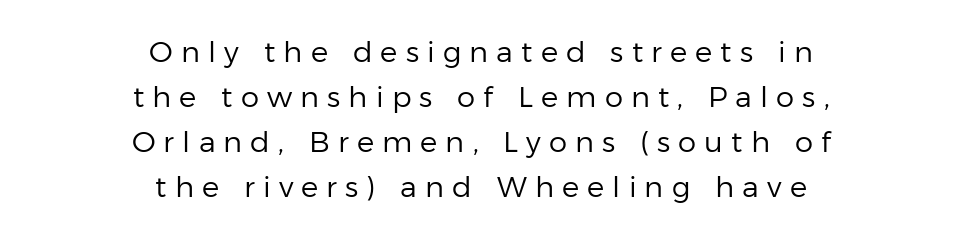
A normal amount of white space separates one row of letters from the next. Each word looks stretched out because of the extra space between its letters. Casual observation: everything's sitting right in the middle. Weight: not bold — regular or lighter. The letters stand upright; this is a roman face.
